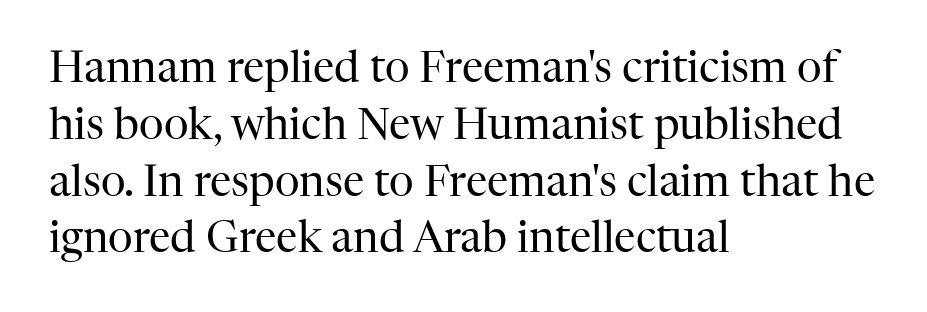
Line spacing here is normal. Type without underlining. Between one letter and the next there's only the usual sliver of space. Check where the strokes stop: tiny serifs finish them off. Note the varied advance widths — an 'i' is clearly narrower than an 'm'. This rendering uses left alignment, leaving the right contour irregular.
